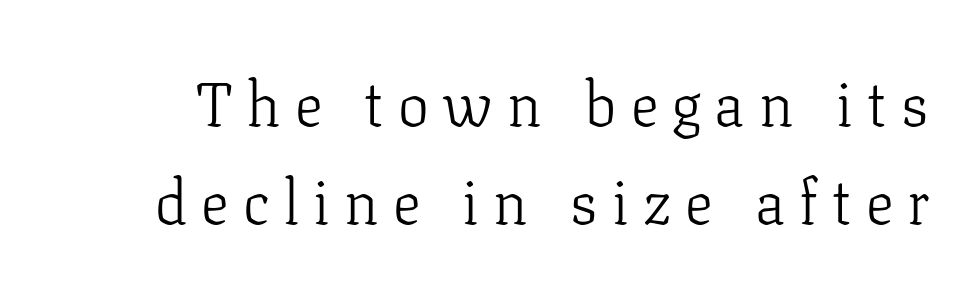
The image shows 62 px light serif type, upright; set normal line spacing (1.58x), unusually wide letter spacing (+0.23 em), not underlined; low stroke contrast and a medium x-height.
